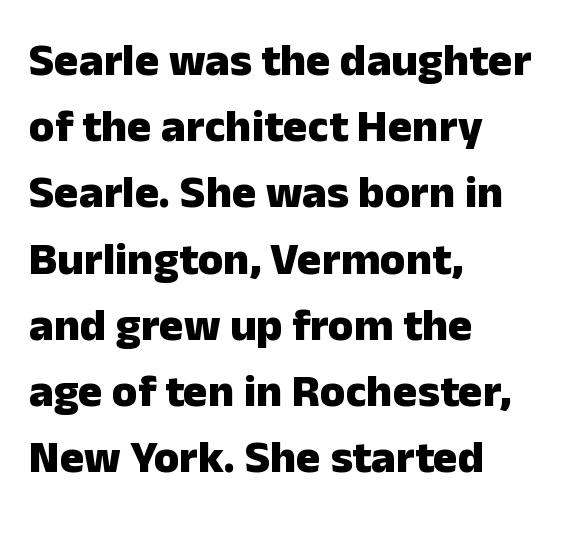
Q: Is the text bold? A: Yes.
Q: Is the text italic (slanted)? A: No, it is upright.
Q: Is the typeface a serif or a sans-serif typeface? A: Sans-serif.
Q: Is the text underlined? A: No.
Q: How is the paragraph aligned? A: Left-aligned.
Q: Is the spacing between letters normal or unusually wide? A: Normal.
Q: Is the spacing between lines tight, normal or loose? A: Normal.
Q: Width (condensed, normal, or wide)? A: Normal.
Q: Stroke contrast? A: Low.
Q: x-height? A: Medium.
Q: Monospaced? A: No.
